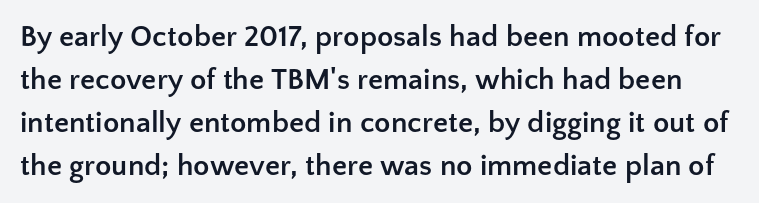
Q: Is the text bold? A: Yes.
Q: Is the text italic (slanted)? A: No, it is upright.
Q: Is the typeface a serif or a sans-serif typeface? A: Sans-serif.
Q: Is the text underlined? A: No.
Q: Is the spacing between letters normal or unusually wide? A: Normal.
Q: Is the spacing between lines tight, normal or loose? A: Normal.
Q: Width (condensed, normal, or wide)? A: Normal.
Q: Stroke contrast? A: Low.
Q: x-height? A: Medium.
Q: Monospaced? A: No.
